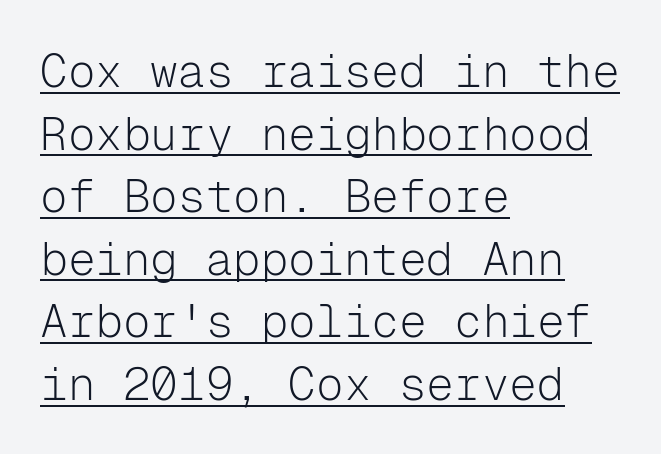
Q: Is the text bold? A: No.
Q: Is the text italic (slanted)? A: No, it is upright.
Q: Is the typeface a serif or a sans-serif typeface? A: Sans-serif.
Q: Is the text underlined? A: Yes.
Q: How is the paragraph aligned? A: Left-aligned.
Q: Is the spacing between letters normal or unusually wide? A: Normal.
Q: Is the spacing between lines tight, normal or loose? A: Normal.
Q: Width (condensed, normal, or wide)? A: Normal.
Q: Stroke contrast? A: Low.
Q: x-height? A: Medium.
Q: Monospaced? A: Yes.
